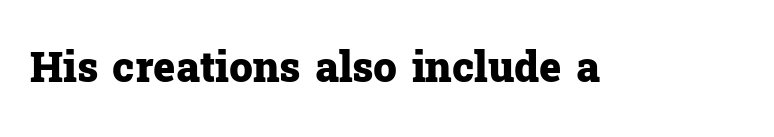
{"serif": "yes", "italic": "no", "bold": "yes", "weight": "heavy", "width": "normal", "stroke_contrast": "low", "x_height": "medium", "monospaced": "no", "underline": "no", "letter_spacing": "normal", "letter_spacing_em": 0.0, "glyph_px": 42}
